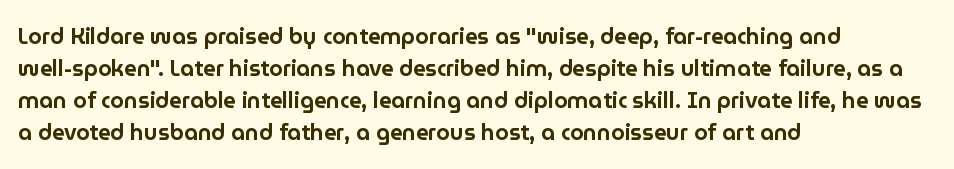
These lines were composed using upright roman letters. If you drew a ruler down the left edge, every line would touch it. In terms of leading, this rendering sits right in the middle. These lines keep a tight, regular rhythm from letter to letter. The glyphs are unaccompanied by any horizontal stroke below them.
